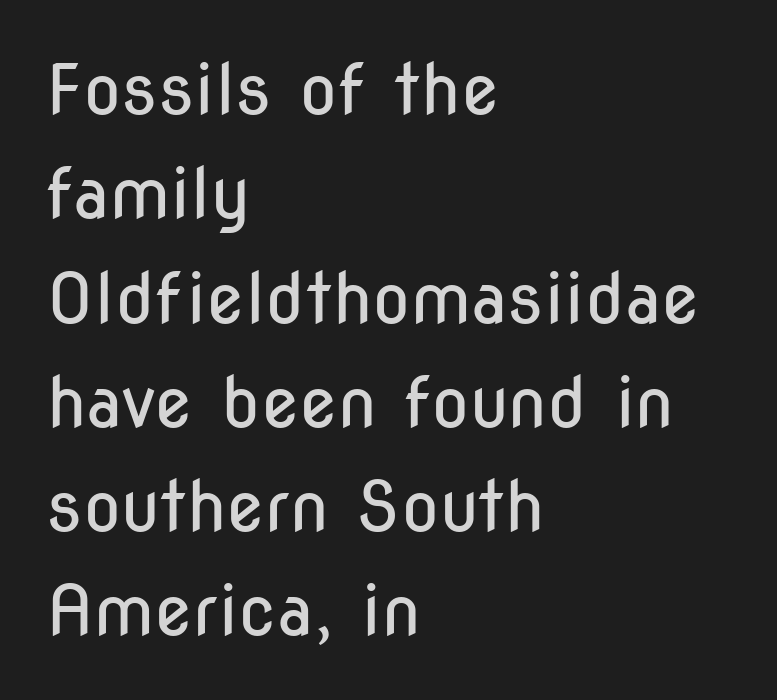
You can tell it's not italic because the verticals are truly vertical. The typesetter chose a ragged-right arrangement here. Glyph-to-glyph distance matches everyday printed text. These lines are composed in type without serifs.
